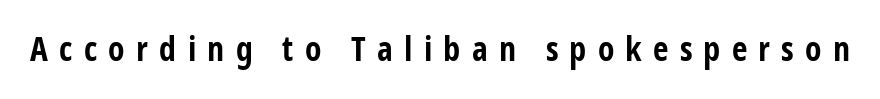
{"serif": "no", "italic": "no", "bold": "yes", "weight": "bold", "width": "condensed", "stroke_contrast": "low", "x_height": "medium", "monospaced": "no", "underline": "no", "letter_spacing": "wide", "letter_spacing_em": 0.33, "glyph_px": 34}
